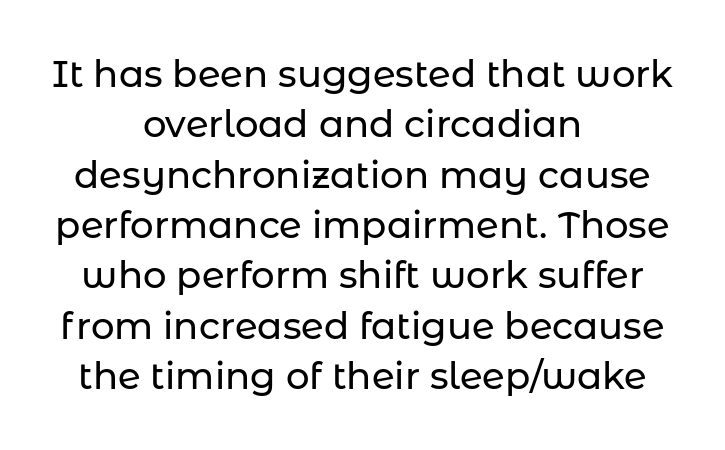
Q: Is the text italic (slanted)? A: No, it is upright.
Q: Is the typeface a serif or a sans-serif typeface? A: Sans-serif.
Q: Is the text underlined? A: No.
Q: How is the paragraph aligned? A: Centered.
Q: Is the spacing between letters normal or unusually wide? A: Normal.
Q: Is the spacing between lines tight, normal or loose? A: Normal.
Q: Width (condensed, normal, or wide)? A: Normal.
Q: Stroke contrast? A: Low.
Q: x-height? A: Medium.
Q: Monospaced? A: No.
